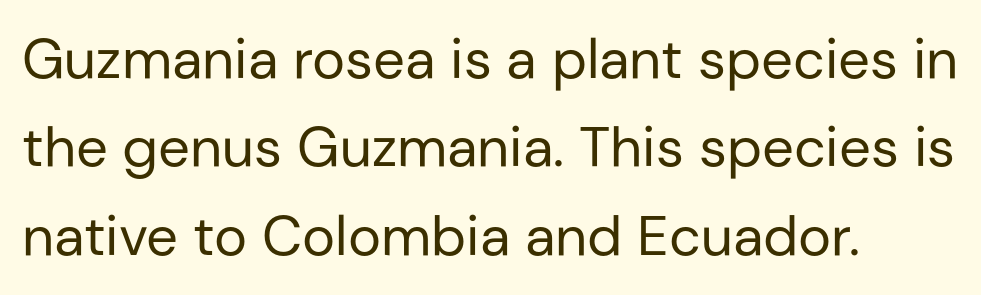
Q: Is the text bold? A: No.
Q: Is the text italic (slanted)? A: No, it is upright.
Q: Is the typeface a serif or a sans-serif typeface? A: Sans-serif.
Q: Is the text underlined? A: No.
Q: How is the paragraph aligned? A: Left-aligned.
Q: Is the spacing between letters normal or unusually wide? A: Normal.
Q: Is the spacing between lines tight, normal or loose? A: Normal.
Q: Width (condensed, normal, or wide)? A: Normal.
Q: Stroke contrast? A: Low.
Q: x-height? A: Medium.
Q: Monospaced? A: No.
